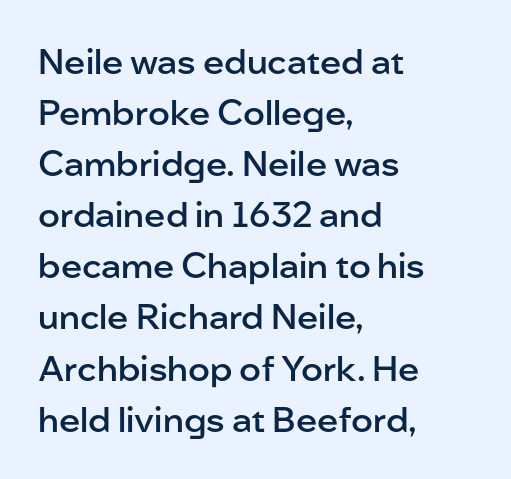
{"serif": "no", "italic": "no", "bold": "semi", "weight": "semibold", "width": "normal", "stroke_contrast": "low", "x_height": "medium", "monospaced": "no", "underline": "no", "align": "left", "line_spacing": "normal", "line_spacing_ratio": 1.46, "letter_spacing": "normal", "letter_spacing_em": 0.0, "glyph_px": 35}
